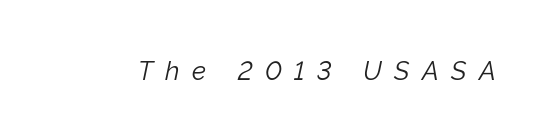
The image shows 26 px text type, italic (leaning right); set unusually wide letter spacing (+0.48 em), not underlined.
